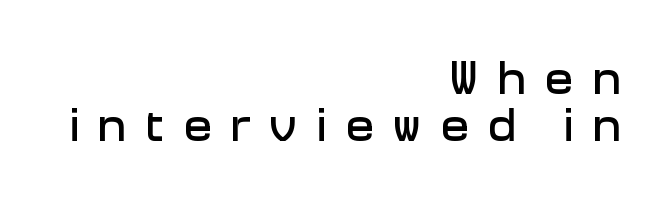
A bare baseline throughout the passage. The ragged edge is on the left, which tells us the setting is flush right. Looks like regular typesetting: each glyph gets only the width it needs. Does extra space separate the letters? Yes, quite a lot of it. This is sans-serif lettering, the kind often seen on screens and signage. No italicization has been applied; the sample stays upright.
